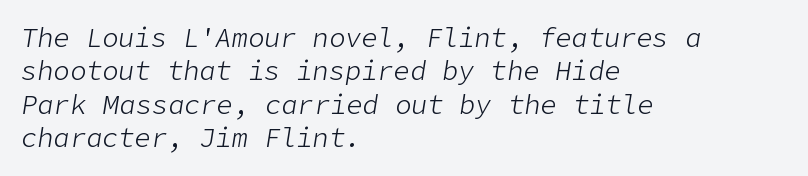
The image shows 27 px text type, italic (leaning right); set left-aligned, line spacing 1.24x, normal letter spacing, not underlined.
